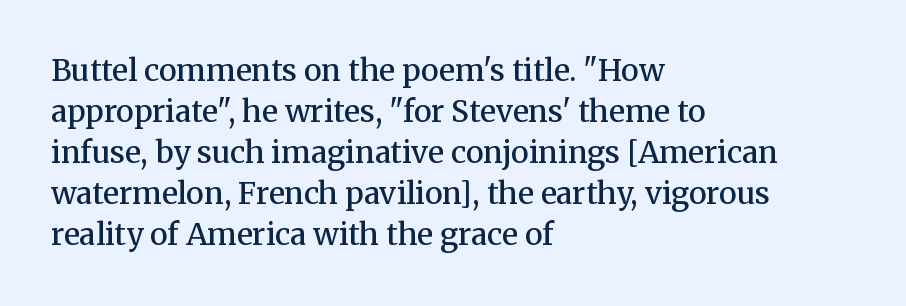
{"serif": "yes", "italic": "no", "bold": "semi", "weight": "semibold", "width": "normal", "stroke_contrast": "medium", "x_height": "medium", "monospaced": "no", "underline": "no", "align": "left", "line_spacing": "normal", "line_spacing_ratio": 1.37, "letter_spacing": "normal", "letter_spacing_em": 0.0, "glyph_px": 30}
